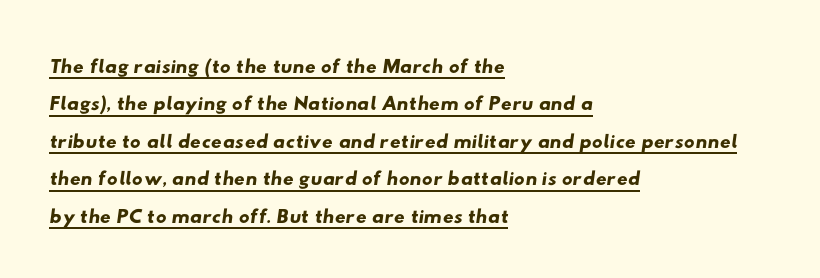
Q: Is the typeface a serif or a sans-serif typeface? A: Sans-serif.
Q: Is the text underlined? A: Yes.
Q: How is the paragraph aligned? A: Left-aligned.
Q: Is the spacing between letters normal or unusually wide? A: Normal.
Q: Is the spacing between lines tight, normal or loose? A: Normal.
Q: Width (condensed, normal, or wide)? A: Wide.
Q: Stroke contrast? A: Low.
Q: x-height? A: Small.
Q: Monospaced? A: No.
